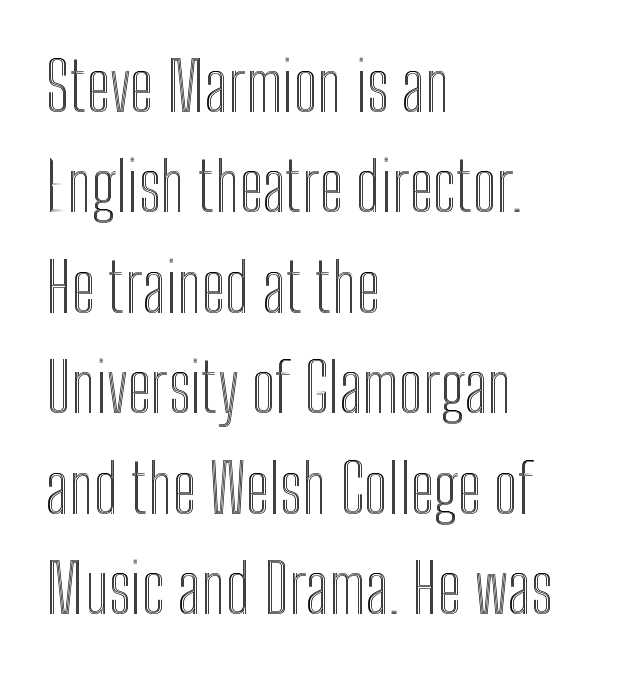
Plain, unruled lines of type. The paragraph shown leans on its left margin. If you measured baseline to baseline, you'd find a middling distance. Is there any slant? The stems are plumb. Caption: standard tracking, unaltered.
